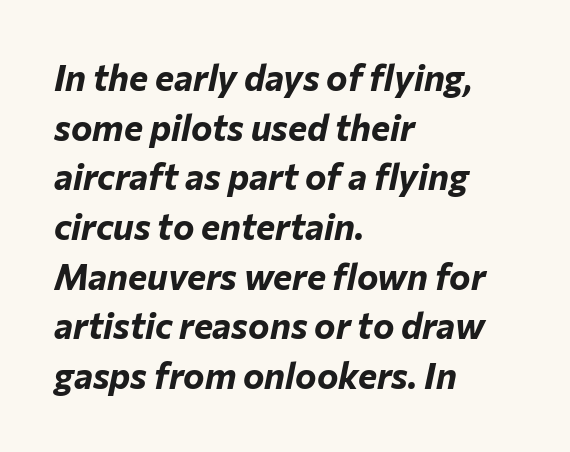
{"italic": "yes", "lean": "right", "slant_degrees": 12, "bold": "yes", "weight": "bold", "width": "normal", "stroke_contrast": "low", "x_height": "medium", "monospaced": "no", "underline": "no", "align": "left", "line_spacing": "normal", "line_spacing_ratio": 1.38, "letter_spacing": "normal", "letter_spacing_em": 0.0, "glyph_px": 36}
